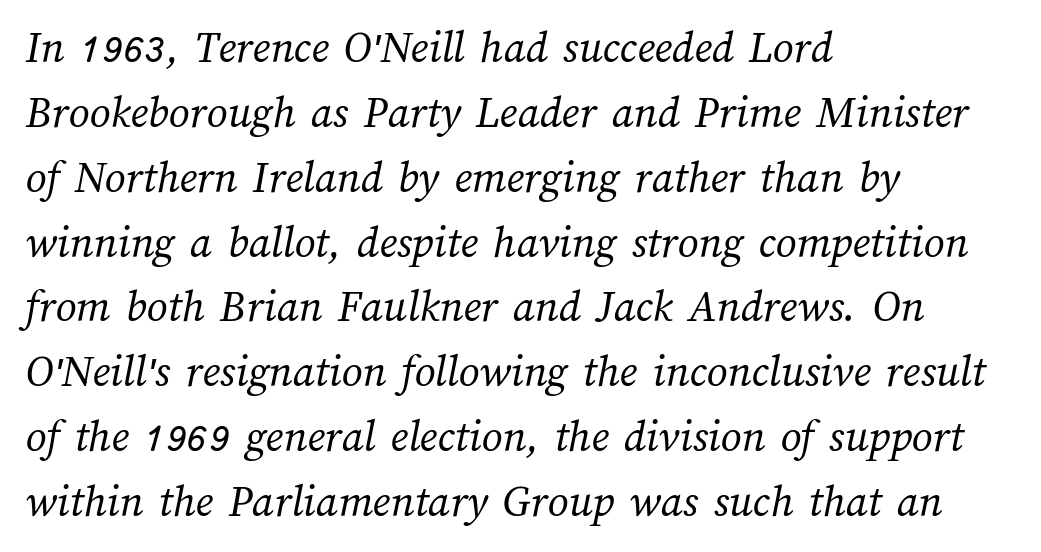
Q: Is the text bold? A: No.
Q: Is the text underlined? A: No.
Q: How is the paragraph aligned? A: Left-aligned.
Q: Is the spacing between letters normal or unusually wide? A: Normal.
Q: Is the spacing between lines tight, normal or loose? A: Normal.
Q: Width (condensed, normal, or wide)? A: Normal.
Q: Stroke contrast? A: Medium.
Q: x-height? A: Medium.
Q: Monospaced? A: No.
